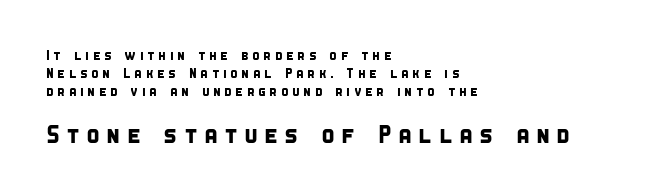
Q: Is the text underlined? A: No.
Q: How is the paragraph aligned? A: Left-aligned.
Q: Is the spacing between letters normal or unusually wide? A: Unusually wide.
Q: Is the spacing between lines tight, normal or loose? A: Normal.
Q: Which block of text is set in a larger size, the first (top) or the second (bottom)? A: The second (bottom) one.
